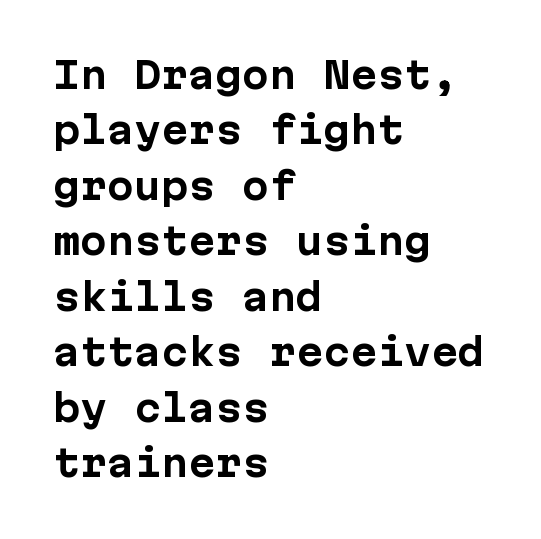
{"serif": "no", "italic": "no", "bold": "yes", "weight": "bold", "width": "normal", "stroke_contrast": "low", "x_height": "medium", "monospaced": "yes", "underline": "no", "align": "left", "line_spacing": "normal", "line_spacing_ratio": 1.54, "letter_spacing": "normal", "letter_spacing_em": 0.0, "glyph_px": 36}
